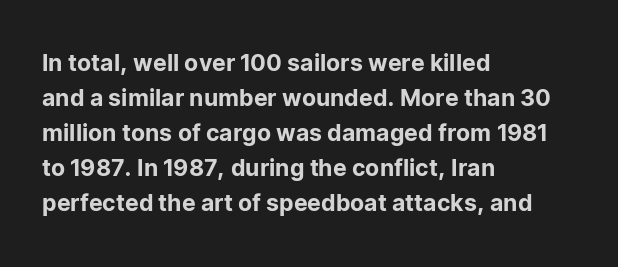
The image shows 23 px text type, upright; set left-aligned, normal line spacing (1.52x), normal letter spacing, not underlined.
